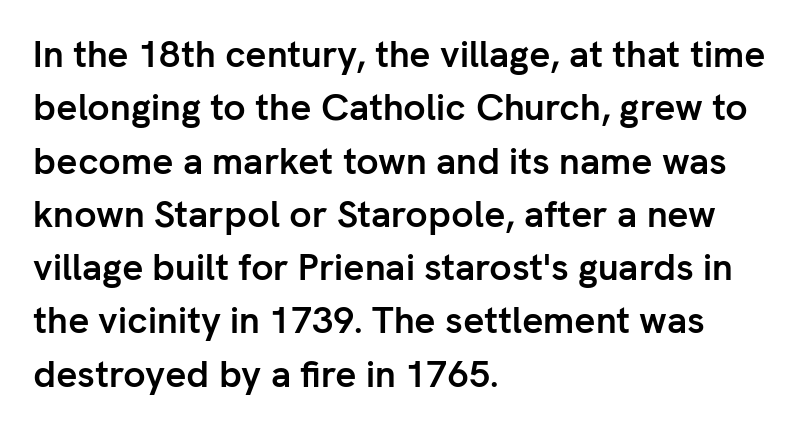
{"serif": "no", "italic": "no", "bold": "yes", "weight": "semibold", "width": "normal", "stroke_contrast": "low", "x_height": "medium", "monospaced": "no", "underline": "no", "align": "left", "line_spacing": "normal", "line_spacing_ratio": 1.44, "letter_spacing": "normal", "letter_spacing_em": 0.0, "glyph_px": 37}
